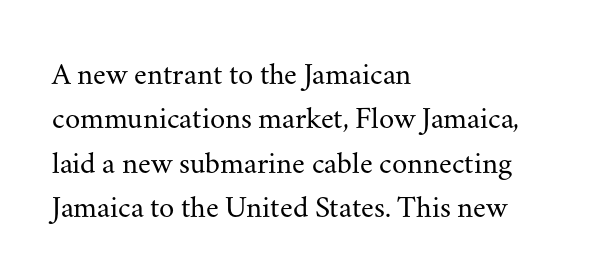
The image shows 31 px regular-weight serif type, upright; set left-aligned, normal line spacing (1.43x), normal letter spacing, not underlined; medium stroke contrast and a small x-height.
